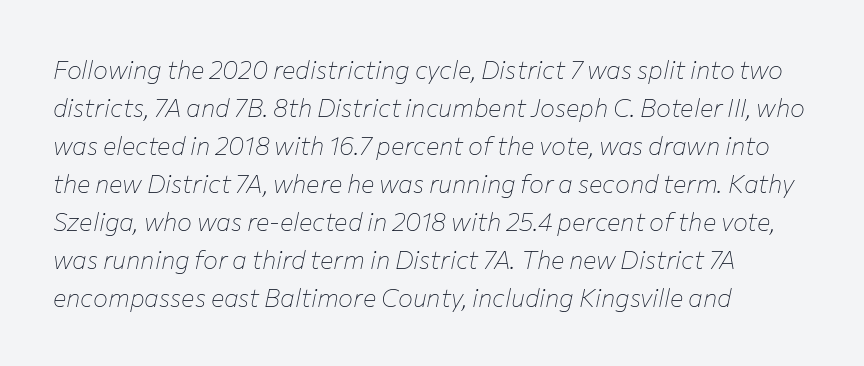
Q: Is the text bold? A: No.
Q: Is the text italic (slanted)? A: Yes, it leans right by about 12 degrees.
Q: Is the text underlined? A: No.
Q: How is the paragraph aligned? A: Left-aligned.
Q: Is the spacing between letters normal or unusually wide? A: Normal.
Q: Is the spacing between lines tight, normal or loose? A: Normal.
